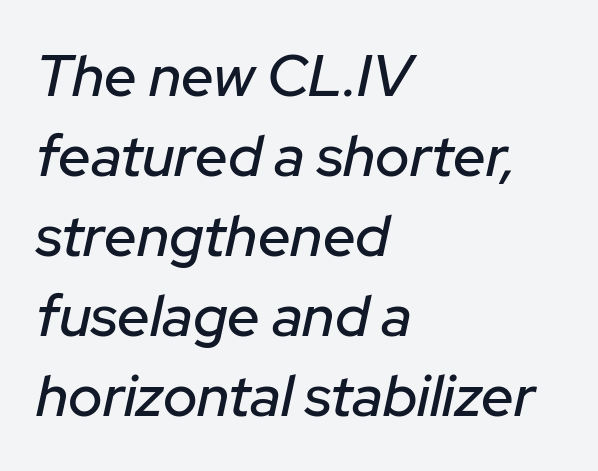
The image shows 58 px text type, italic (leaning right); set left-aligned, normal line spacing (1.38x), normal letter spacing, not underlined; low stroke contrast and a medium x-height.
